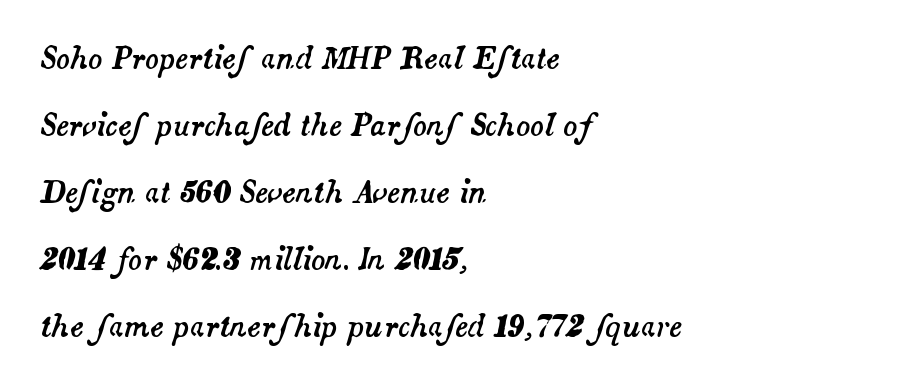
The image shows 29 px text type, italic (leaning right); set left-aligned, loose line spacing (2.31x), normal letter spacing, not underlined; medium stroke contrast and a small x-height.
